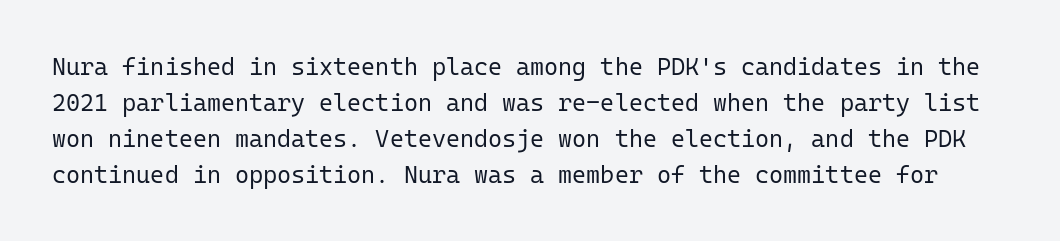
The image shows 24 px text type, upright; set normal line spacing (1.5x), normal letter spacing, not underlined.
